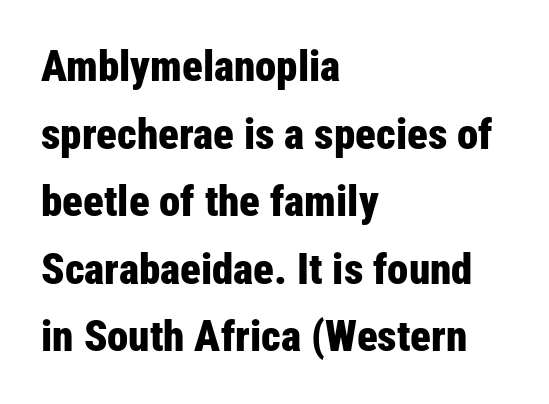
Serifs: no, the terminals of the letterforms are clean. The lines in this sample share a left origin and differ only in where they stop. These words are printed bold, with thick strokes throughout. Looks like regular typesetting: each glyph gets only the width it needs.
